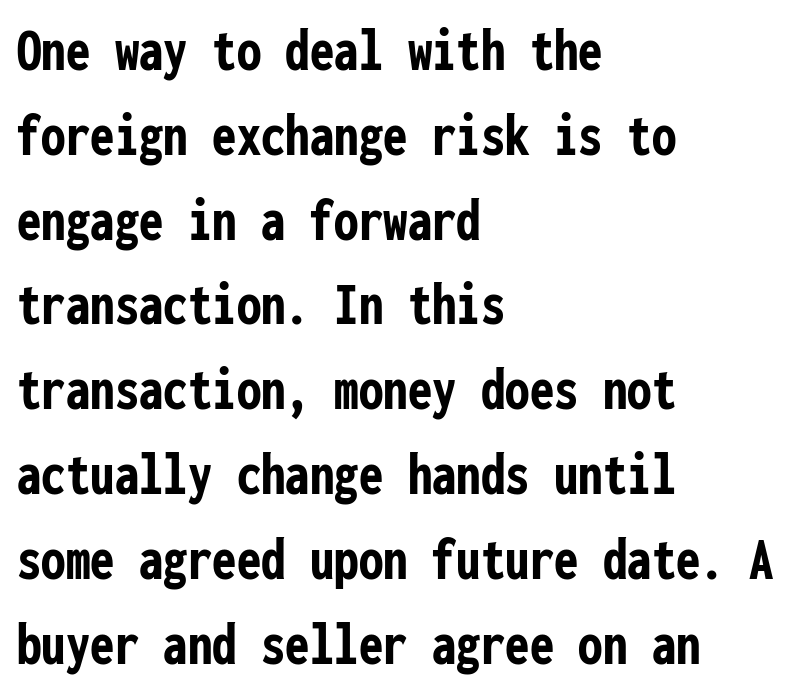
The image shows 61 px semibold, condensed sans-serif type, upright, monospaced; set left-aligned, normal line spacing (1.39x), normal letter spacing, not underlined; low stroke contrast and a medium x-height.
